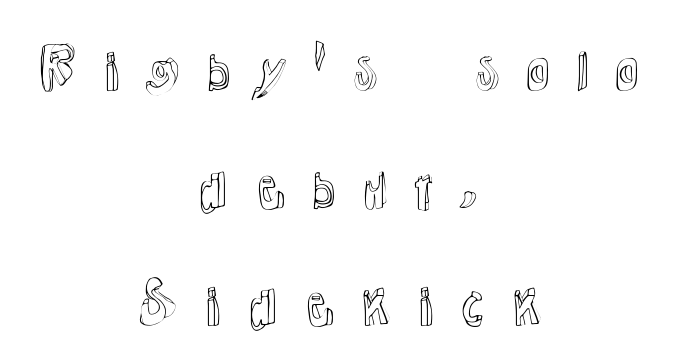
Q: Is the text italic (slanted)? A: No, it is upright.
Q: Is the text underlined? A: No.
Q: How is the paragraph aligned? A: Centered.
Q: Is the spacing between letters normal or unusually wide? A: Unusually wide.
Q: Is the spacing between lines tight, normal or loose? A: Loose.
Q: Width (condensed, normal, or wide)? A: Normal.
Q: x-height? A: Medium.
Q: Monospaced? A: No.
